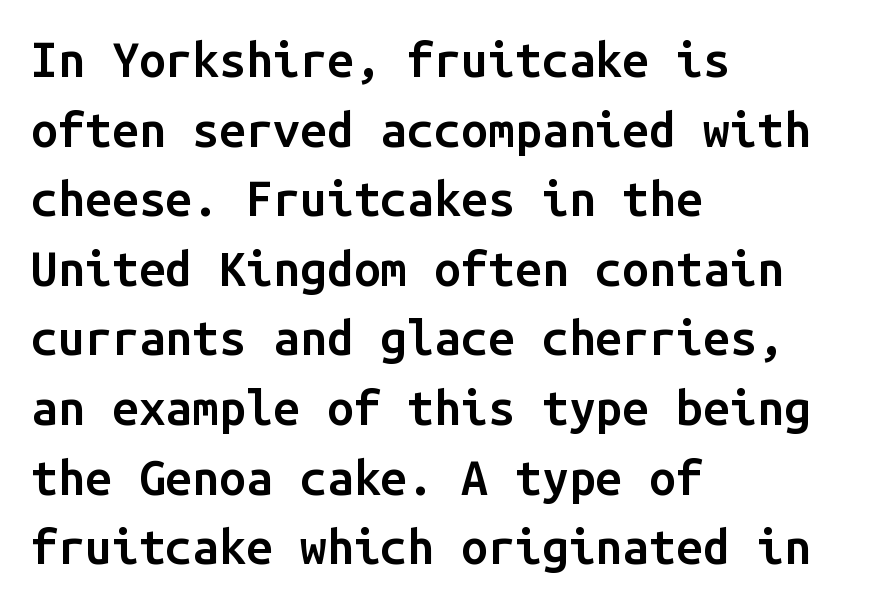
{"serif": "no", "italic": "no", "bold": "semi", "weight": "semibold", "width": "normal", "stroke_contrast": "low", "x_height": "medium", "monospaced": "yes", "underline": "no", "align": "left", "line_spacing": "normal", "line_spacing_ratio": 1.45, "letter_spacing": "normal", "letter_spacing_em": 0.0, "glyph_px": 48}
